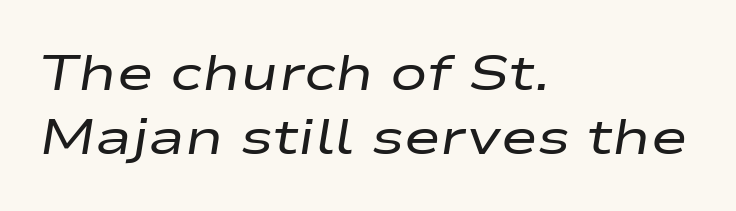
The face used here has a pronounced slope to its letters. Do the characters align in a grid? No, the font is proportional. The characters are drawn with everyday or finer stroke widths. This rendering leaves character spacing at its baseline value.
